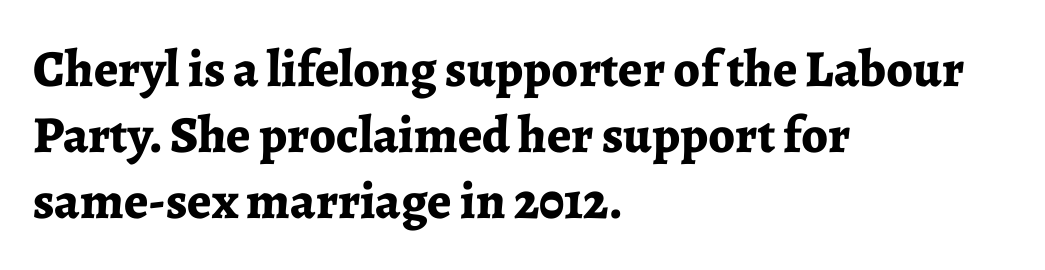
The image shows 52 px bold serif type, upright; set left-aligned, normal line spacing (1.27x), normal letter spacing, not underlined; low stroke contrast and a medium x-height.
